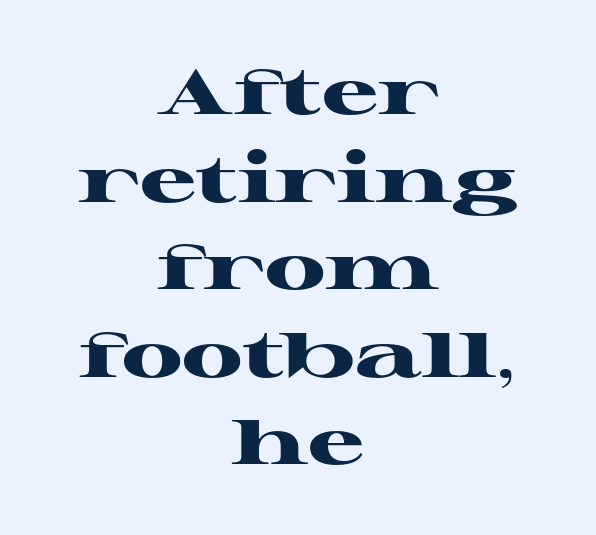
Q: Is the text bold? A: Yes.
Q: Is the text italic (slanted)? A: No, it is upright.
Q: Is the typeface a serif or a sans-serif typeface? A: Serif.
Q: Is the text underlined? A: No.
Q: How is the paragraph aligned? A: Centered.
Q: Is the spacing between letters normal or unusually wide? A: Normal.
Q: Is the spacing between lines tight, normal or loose? A: Normal.
Q: Width (condensed, normal, or wide)? A: Wide.
Q: Stroke contrast? A: High.
Q: x-height? A: Medium.
Q: Monospaced? A: No.
